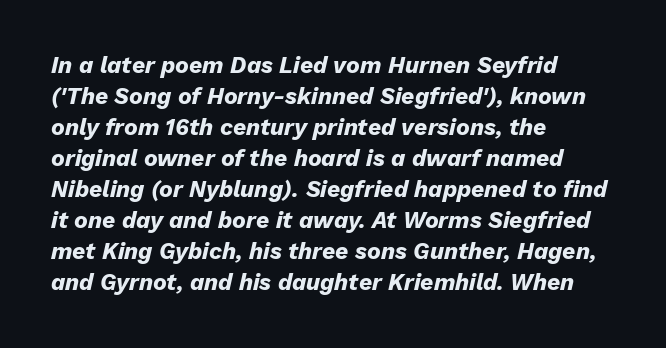
The glyphs are unaccompanied by any horizontal stroke below them. These words are printed bold, with thick strokes throughout. Rows of type keep a routine distance in the vertical direction. Leftover space on each line is placed entirely after the last word. Is the letter spacing exaggerated? No — it looks like the ordinary default.
